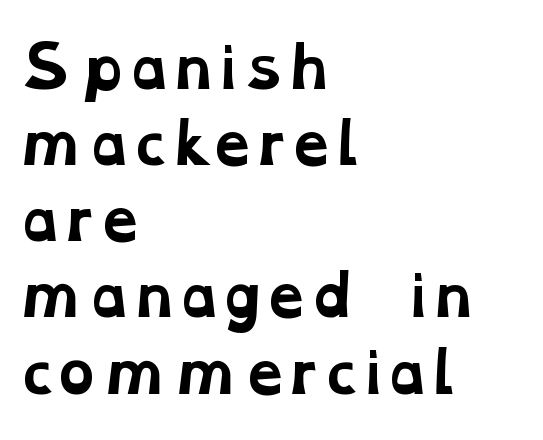
The image shows 56 px bold, wide serif type; set left-aligned, normal line spacing (1.36x), normal letter spacing, not underlined; low stroke contrast and a medium x-height.
